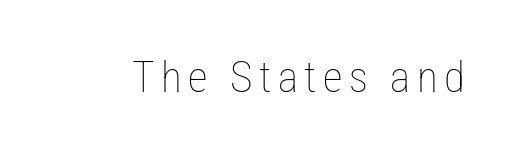
{"italic": "no", "bold": "no", "weight": "thin", "width": "condensed", "stroke_contrast": "low", "x_height": "medium", "monospaced": "no", "underline": "no", "glyph_px": 43}
